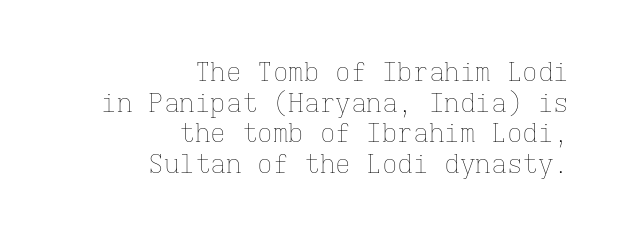
The image shows 26 px text type, upright; set right-aligned, line spacing 1.18x, normal letter spacing, not underlined.
